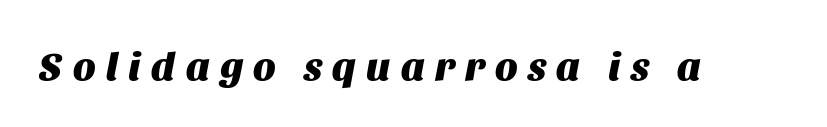
Q: Is the text bold? A: Yes.
Q: Is the text italic (slanted)? A: Yes, it leans right by about 11 degrees.
Q: Is the text underlined? A: No.
Q: Is the spacing between letters normal or unusually wide? A: Unusually wide.
Q: Width (condensed, normal, or wide)? A: Normal.
Q: Stroke contrast? A: Medium.
Q: x-height? A: Large.
Q: Monospaced? A: No.
